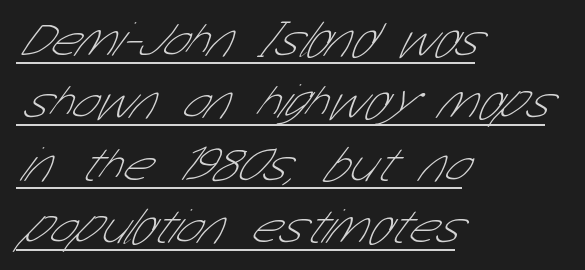
Q: Is the text bold? A: No.
Q: Is the typeface a serif or a sans-serif typeface? A: Sans-serif.
Q: Is the text underlined? A: Yes.
Q: How is the paragraph aligned? A: Left-aligned.
Q: Is the spacing between letters normal or unusually wide? A: Normal.
Q: Is the spacing between lines tight, normal or loose? A: Normal.
Q: Width (condensed, normal, or wide)? A: Condensed.
Q: Stroke contrast? A: Low.
Q: x-height? A: Medium.
Q: Monospaced? A: No.
